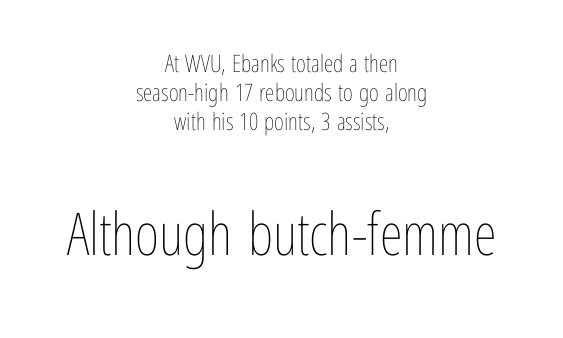
{"italic": "no", "bold": "no", "weight": "thin", "width": "condensed", "stroke_contrast": "low", "x_height": "medium", "monospaced": "no", "underline": "no", "align": "center", "line_spacing_ratio": 1.2, "letter_spacing": "normal", "letter_spacing_em": 0.0, "larger_block": "second", "size_ratio": 2.46, "glyph_px": 59}
